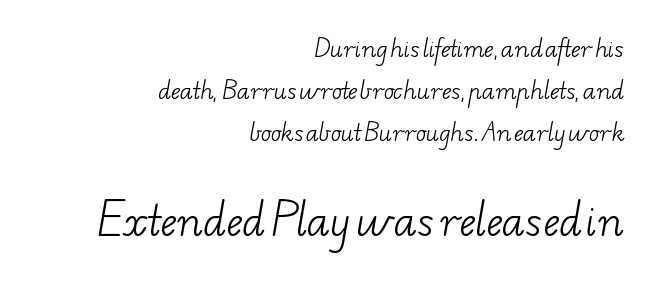
The image shows 39 px light, wide serif type; set right-aligned, loose line spacing (1.91x), normal letter spacing, not underlined; the second (bottom) block is 1.77x larger; low stroke contrast and a small x-height.
